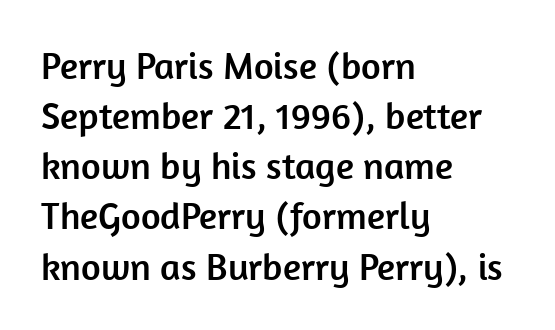
Q: Is the text italic (slanted)? A: No, it is upright.
Q: Is the typeface a serif or a sans-serif typeface? A: Sans-serif.
Q: Is the text underlined? A: No.
Q: How is the paragraph aligned? A: Left-aligned.
Q: Is the spacing between letters normal or unusually wide? A: Normal.
Q: Is the spacing between lines tight, normal or loose? A: Normal.
Q: Width (condensed, normal, or wide)? A: Normal.
Q: Stroke contrast? A: Low.
Q: x-height? A: Medium.
Q: Monospaced? A: No.
